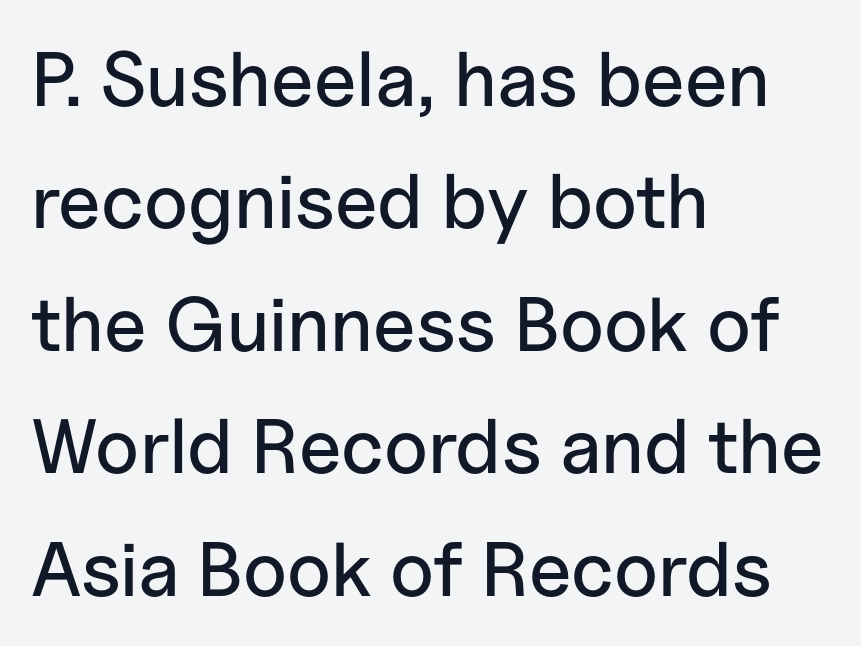
{"serif": "no", "italic": "no", "width": "normal", "stroke_contrast": "low", "x_height": "medium", "monospaced": "no", "underline": "no", "align": "left", "line_spacing": "normal", "line_spacing_ratio": 1.59, "letter_spacing": "normal", "letter_spacing_em": 0.0, "glyph_px": 77}
